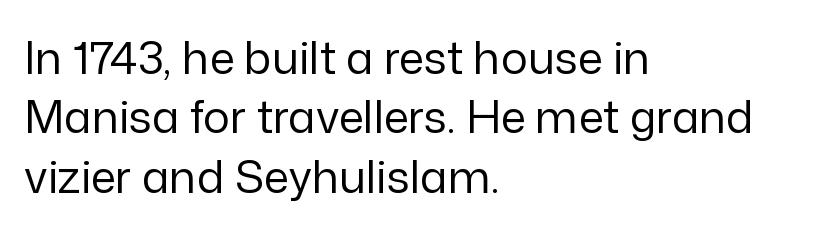
Q: Is the text bold? A: No.
Q: Is the text italic (slanted)? A: No, it is upright.
Q: Is the typeface a serif or a sans-serif typeface? A: Sans-serif.
Q: Is the text underlined? A: No.
Q: How is the paragraph aligned? A: Left-aligned.
Q: Is the spacing between letters normal or unusually wide? A: Normal.
Q: Is the spacing between lines tight, normal or loose? A: Normal.
Q: Width (condensed, normal, or wide)? A: Normal.
Q: Stroke contrast? A: Low.
Q: x-height? A: Medium.
Q: Monospaced? A: No.
